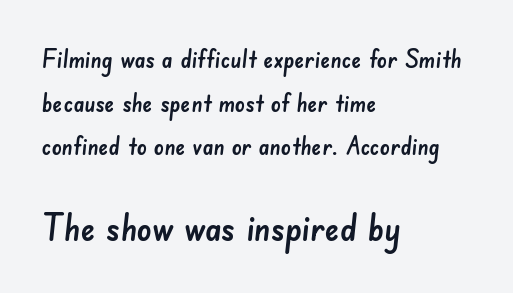
The image shows 37 px sans-serif type; set left-aligned, line spacing 1.75x, normal letter spacing, not underlined; the second (bottom) block is 1.48x larger; low stroke contrast and a small x-height.
